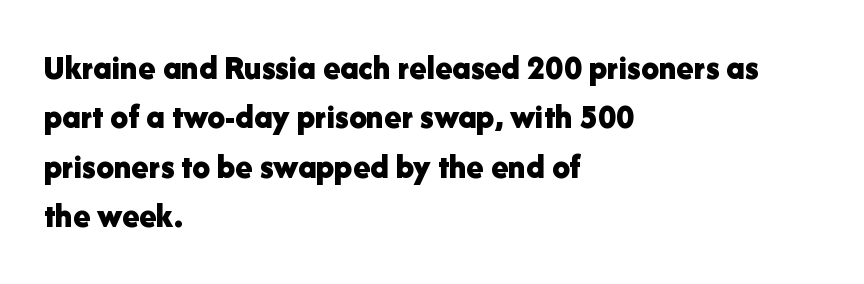
The setting favours the left margin, as ordinary paragraphs usually do. Quick note: not italic, upright. These lines sit exactly where default settings would place them. Check under the words: just untouched page. Varying glyph widths throughout — classic text-font behaviour. Is the type bold? Yes — the strokes are clearly thick and heavy.
